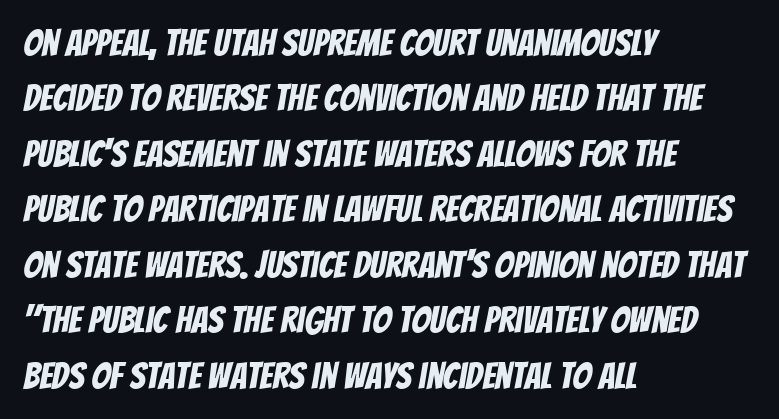
The image shows 37 px condensed sans-serif type; set left-aligned, normal line spacing (1.5x), normal letter spacing, not underlined; low stroke contrast and a large x-height.
